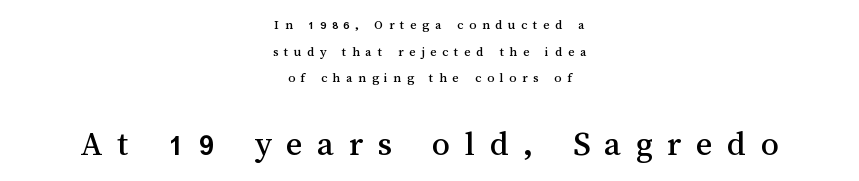
These lines are rendered in a variable-pitch font. Does the leading feel generous? Absolutely, it's lavish. Descenders hang freely into open space. Compared with a flush-left layout, this one balances lines on the center instead.
